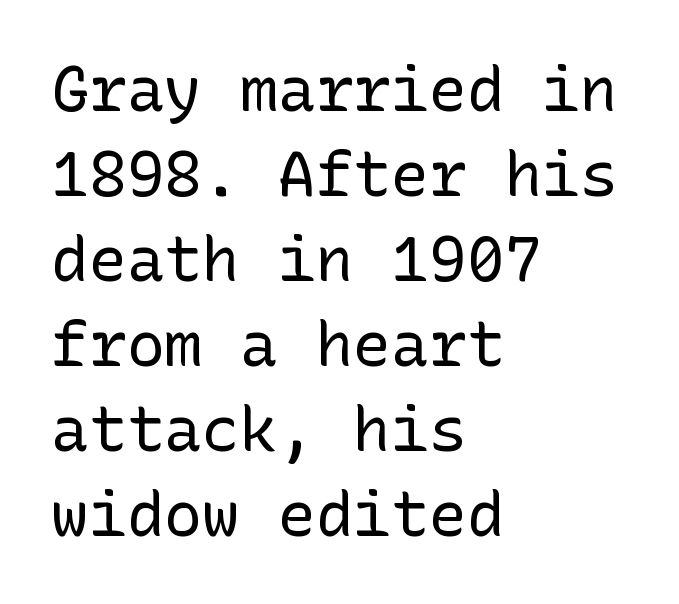
Q: Is the text bold? A: No.
Q: Is the text italic (slanted)? A: No, it is upright.
Q: Is the typeface a serif or a sans-serif typeface? A: Sans-serif.
Q: Is the text underlined? A: No.
Q: How is the paragraph aligned? A: Left-aligned.
Q: Is the spacing between letters normal or unusually wide? A: Normal.
Q: Is the spacing between lines tight, normal or loose? A: Normal.
Q: Width (condensed, normal, or wide)? A: Normal.
Q: Stroke contrast? A: Low.
Q: x-height? A: Medium.
